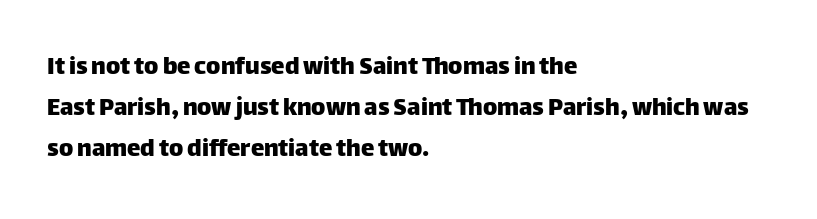
The typography opts for an upright posture over an oblique one. Descenders hang freely into open space. The rag falls on the right side of this text block. No extra tracking has been applied to these lines. Does the leading feel generous? No, just average.
